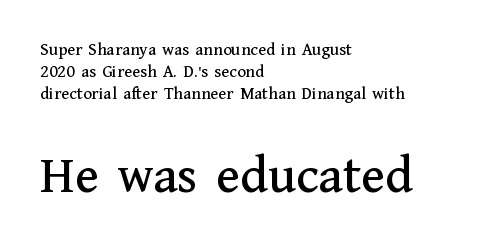
Compare the two chunks: the lower has the greater cap height. The zone under the glyphs is completely vacant. Typeset ragged right — the left edge is the straight one. No extra tracking has been applied to these lines. In terms of letterform style, serifs are clearly present.
